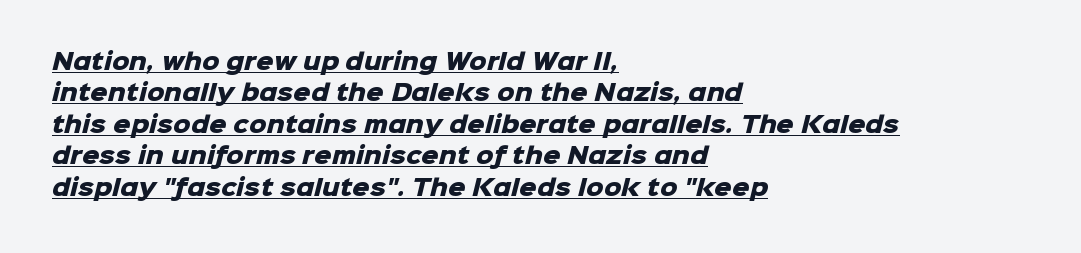
{"bold": "yes", "underline": "yes", "align": "left", "line_spacing": "normal", "line_spacing_ratio": 1.43, "letter_spacing": "normal", "letter_spacing_em": 0.0, "glyph_px": 22}
